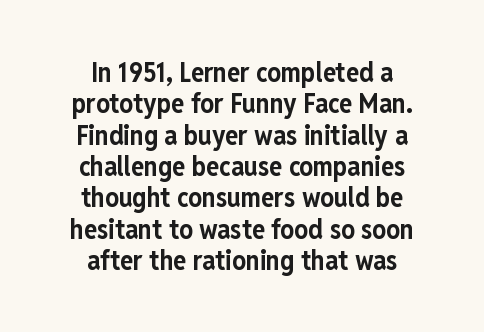
{"italic": "no", "bold": "yes", "underline": "no", "align": "center", "line_spacing_ratio": 1.16, "letter_spacing": "normal", "letter_spacing_em": 0.0, "glyph_px": 27}
